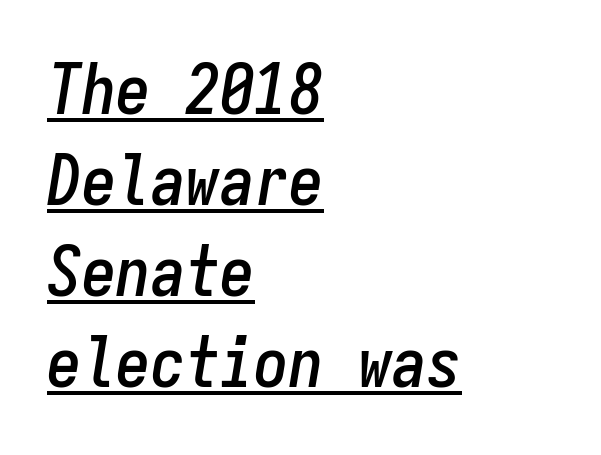
{"italic": "yes", "lean": "right", "slant_degrees": 9, "width": "condensed", "stroke_contrast": "low", "x_height": "medium", "monospaced": "yes", "underline": "yes", "align": "left", "line_spacing": "normal", "line_spacing_ratio": 1.32, "letter_spacing": "normal", "letter_spacing_em": 0.0, "glyph_px": 69}
